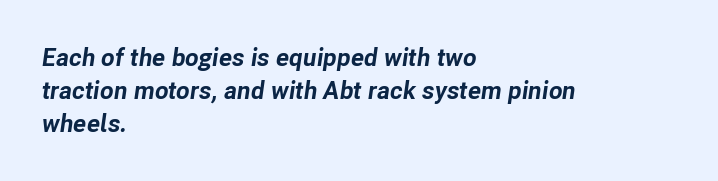
Q: Is the text bold? A: Yes.
Q: Is the text italic (slanted)? A: Yes, it leans right by about 8 degrees.
Q: Is the text underlined? A: No.
Q: How is the paragraph aligned? A: Left-aligned.
Q: Is the spacing between letters normal or unusually wide? A: Normal.
Q: Is the spacing between lines tight, normal or loose? A: Normal.
